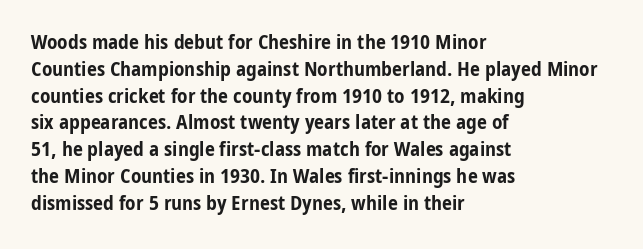
{"italic": "no", "bold": "yes", "underline": "no", "align": "left", "line_spacing": "normal", "line_spacing_ratio": 1.34, "letter_spacing": "normal", "letter_spacing_em": 0.0, "glyph_px": 20}
